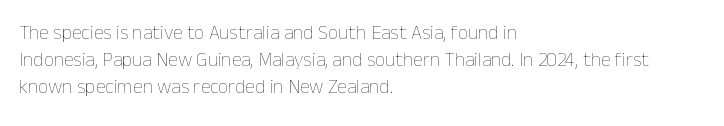
{"italic": "no", "bold": "no", "underline": "no", "align": "left", "line_spacing": "normal", "line_spacing_ratio": 1.35, "letter_spacing": "normal", "letter_spacing_em": 0.0, "glyph_px": 20}
